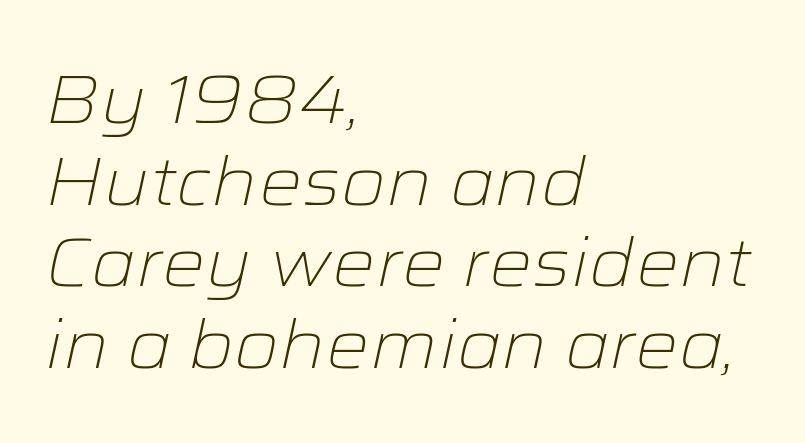
Q: Is the text bold? A: No.
Q: Is the text italic (slanted)? A: Yes, it leans right by about 12 degrees.
Q: Is the text underlined? A: No.
Q: How is the paragraph aligned? A: Left-aligned.
Q: Is the spacing between letters normal or unusually wide? A: Normal.
Q: Width (condensed, normal, or wide)? A: Wide.
Q: Stroke contrast? A: Low.
Q: x-height? A: Medium.
Q: Monospaced? A: No.
